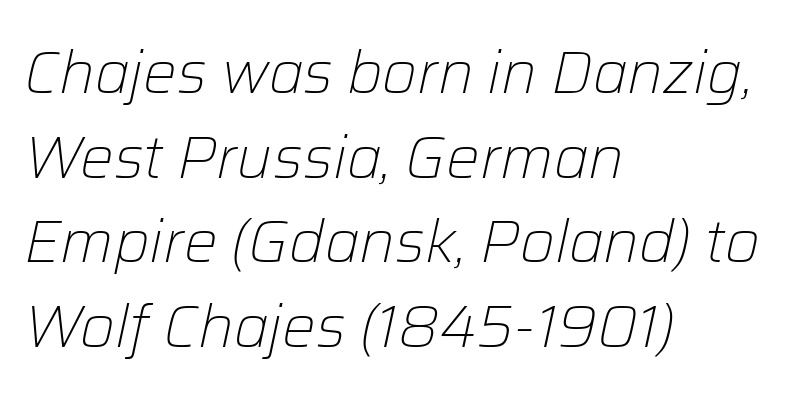
You could call the tracking neutral — neither tight nor loose. Heaviness? Minimal to ordinary, like unemphasized prose. A bare baseline throughout the passage. Where is the straight margin? On the left. How would I describe the line gaps? Plain and ordinary. This is oblique type, the kind used for emphasis or titles.
